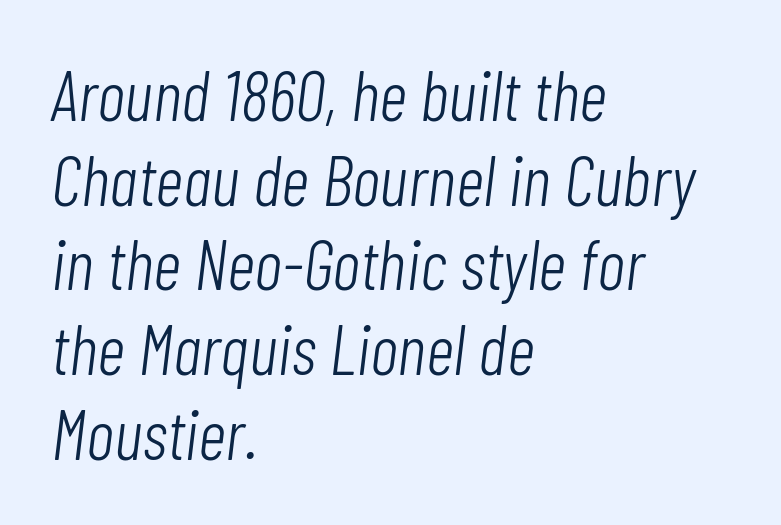
Q: Is the text bold? A: No.
Q: Is the text italic (slanted)? A: Yes, it leans right by about 7 degrees.
Q: Is the text underlined? A: No.
Q: How is the paragraph aligned? A: Left-aligned.
Q: Is the spacing between letters normal or unusually wide? A: Normal.
Q: Width (condensed, normal, or wide)? A: Condensed.
Q: Stroke contrast? A: Low.
Q: x-height? A: Medium.
Q: Monospaced? A: No.
